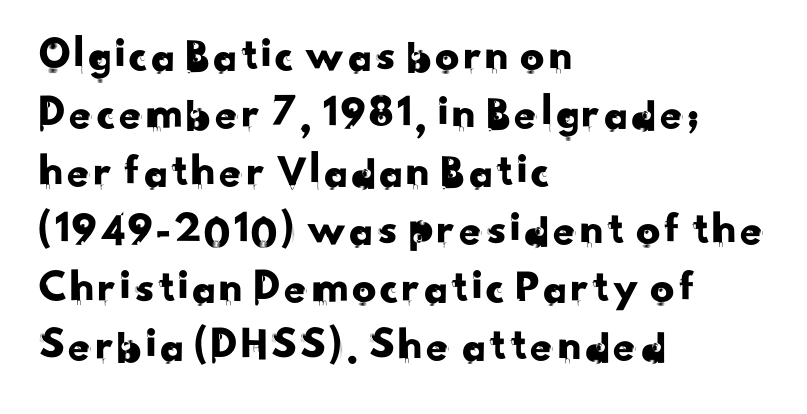
{"serif": "no", "width": "normal", "stroke_contrast": "low", "x_height": "small", "monospaced": "no", "underline": "no", "align": "left", "line_spacing_ratio": 1.21, "letter_spacing": "normal", "letter_spacing_em": 0.0, "glyph_px": 48}
